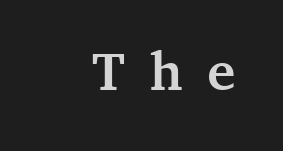
The image shows 54 px semibold serif type, upright; set unusually wide letter spacing (+0.46 em), not underlined; medium stroke contrast and a medium x-height.
